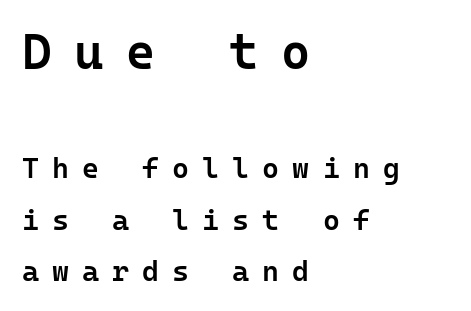
Q: Is the text bold? A: Semi-bold.
Q: Is the text italic (slanted)? A: No, it is upright.
Q: Is the typeface a serif or a sans-serif typeface? A: Sans-serif.
Q: Is the text underlined? A: No.
Q: How is the paragraph aligned? A: Left-aligned.
Q: Is the spacing between letters normal or unusually wide? A: Unusually wide.
Q: Which block of text is set in a larger size, the first (top) or the second (bottom)? A: The first (top) one.
Q: Width (condensed, normal, or wide)? A: Normal.
Q: Stroke contrast? A: Low.
Q: x-height? A: Medium.
Q: Monospaced? A: Yes.
